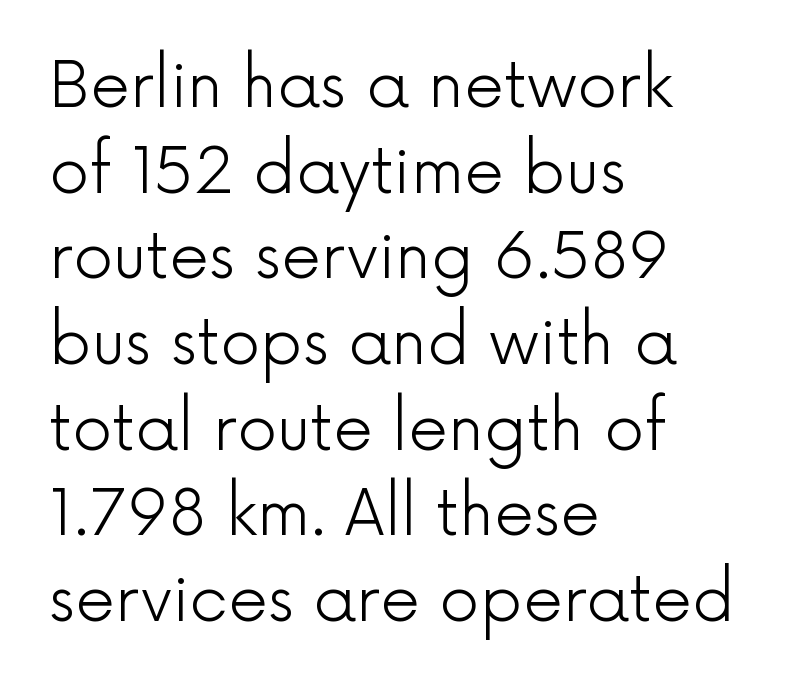
The image shows 63 px light sans-serif type, upright; set left-aligned, normal line spacing (1.36x), normal letter spacing, not underlined; a medium x-height.
